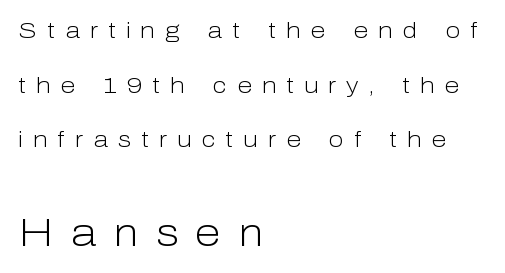
{"serif": "no", "italic": "no", "bold": "no", "weight": "light", "width": "normal", "stroke_contrast": "low", "x_height": "medium", "monospaced": "no", "underline": "no", "align": "left", "line_spacing": "loose", "line_spacing_ratio": 2.48, "letter_spacing": "wide", "letter_spacing_em": 0.46, "larger_block": "second", "size_ratio": 1.73, "glyph_px": 38}
